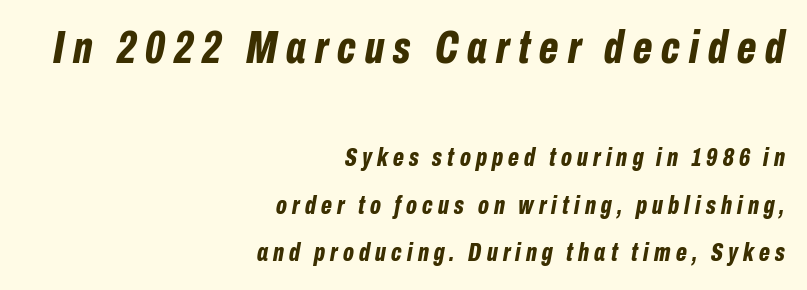
Q: Is the text bold? A: Yes.
Q: Is the text italic (slanted)? A: Yes, it leans right by about 10 degrees.
Q: Is the text underlined? A: No.
Q: How is the paragraph aligned? A: Right-aligned.
Q: Is the spacing between letters normal or unusually wide? A: Unusually wide.
Q: Which block of text is set in a larger size, the first (top) or the second (bottom)? A: The first (top) one.
Q: Width (condensed, normal, or wide)? A: Condensed.
Q: Stroke contrast? A: Low.
Q: x-height? A: Medium.
Q: Monospaced? A: No.
